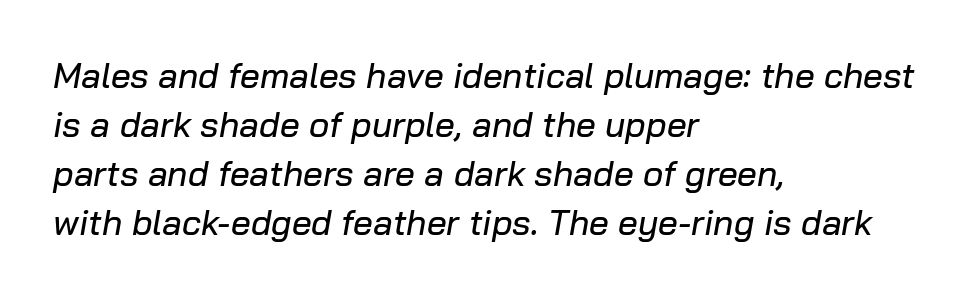
The image shows 35 px text type, italic (leaning right); set left-aligned, normal line spacing (1.4x), normal letter spacing, not underlined; low stroke contrast and a medium x-height.
